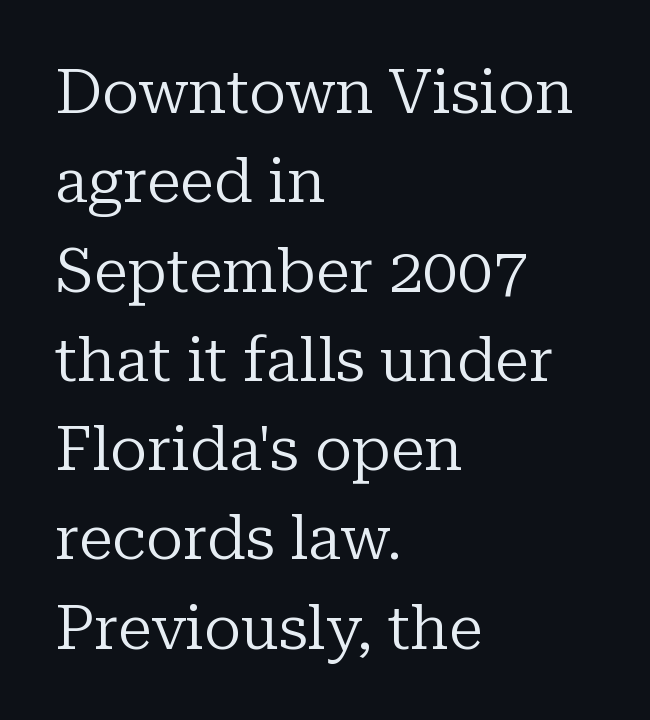
Q: Is the text bold? A: No.
Q: Is the text italic (slanted)? A: No, it is upright.
Q: Is the typeface a serif or a sans-serif typeface? A: Serif.
Q: Is the text underlined? A: No.
Q: How is the paragraph aligned? A: Left-aligned.
Q: Is the spacing between letters normal or unusually wide? A: Normal.
Q: Is the spacing between lines tight, normal or loose? A: Normal.
Q: Width (condensed, normal, or wide)? A: Normal.
Q: Stroke contrast? A: Low.
Q: x-height? A: Medium.
Q: Monospaced? A: No.
